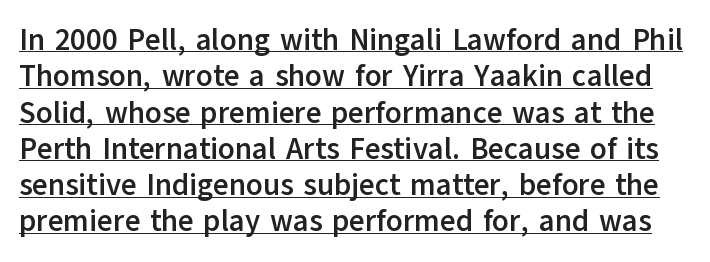
{"serif": "no", "italic": "no", "bold": "yes", "weight": "semibold", "width": "normal", "stroke_contrast": "low", "x_height": "medium", "monospaced": "no", "underline": "yes", "line_spacing_ratio": 1.21, "letter_spacing": "normal", "letter_spacing_em": 0.0, "glyph_px": 30}
